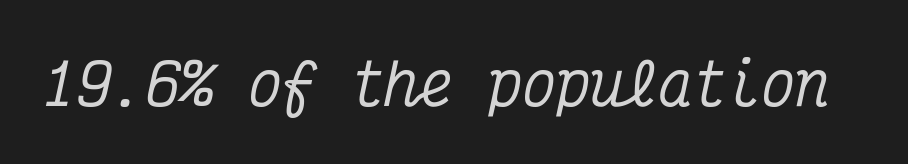
{"serif": "yes", "italic": "yes", "lean": "right", "slant_degrees": 12, "width": "condensed", "stroke_contrast": "medium", "x_height": "medium", "monospaced": "yes", "underline": "no", "letter_spacing": "normal", "letter_spacing_em": 0.0, "glyph_px": 57}
